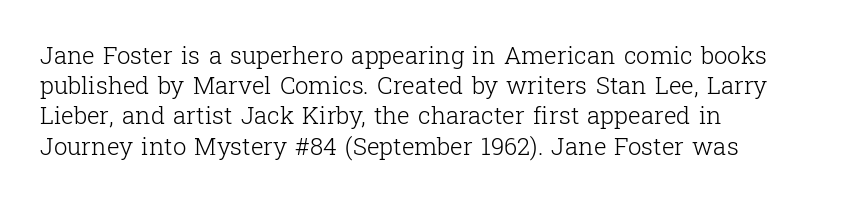
The image shows 24 px text type, upright; set left-aligned, normal line spacing (1.26x), normal letter spacing, not underlined.
